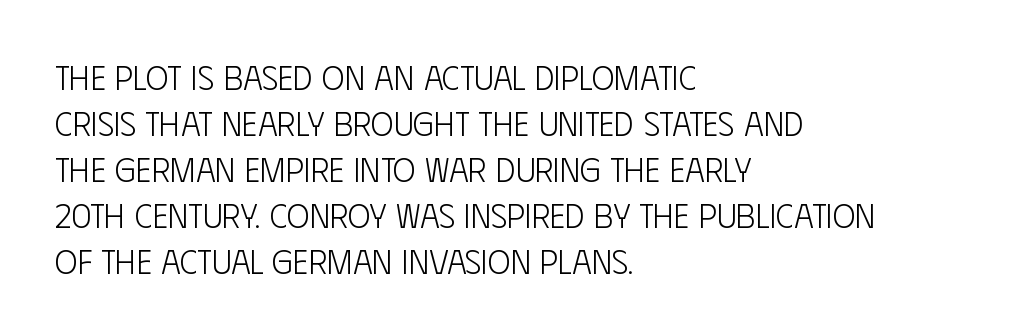
{"serif": "no", "italic": "no", "bold": "no", "weight": "light", "width": "condensed", "stroke_contrast": "low", "x_height": "large", "monospaced": "no", "underline": "no", "align": "left", "line_spacing": "normal", "line_spacing_ratio": 1.35, "letter_spacing": "normal", "letter_spacing_em": 0.0, "glyph_px": 34}
